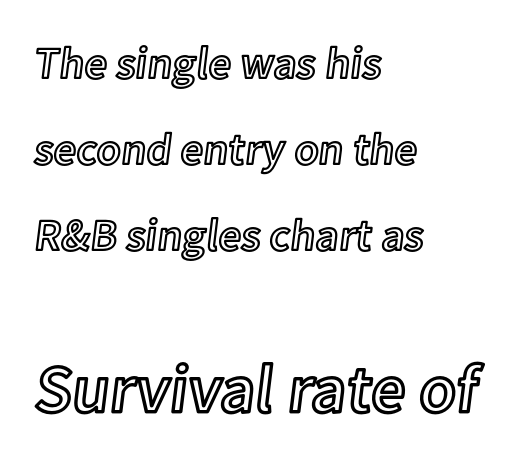
The image shows 68 px text type; set left-aligned, loose line spacing (1.91x), normal letter spacing, not underlined; the second (bottom) block is 1.51x larger; a medium x-height.
